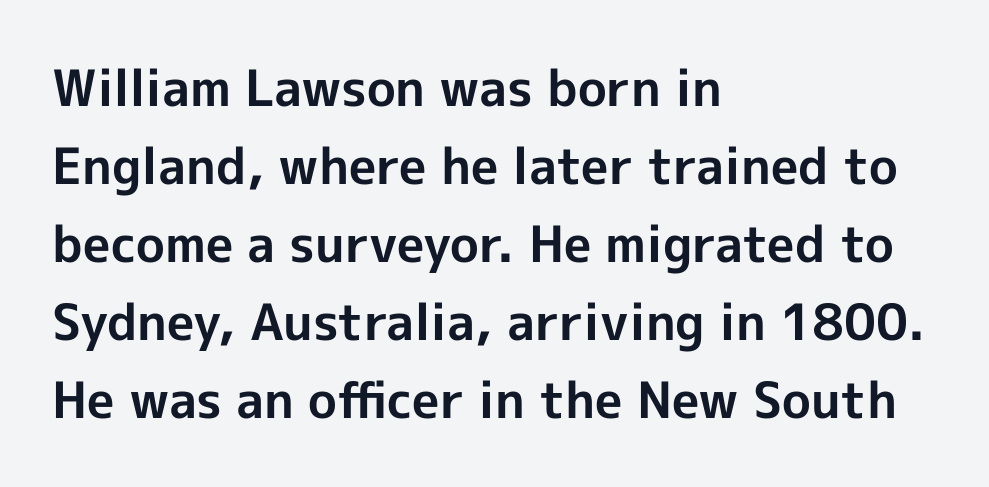
{"serif": "no", "italic": "no", "bold": "yes", "weight": "bold", "width": "normal", "x_height": "medium", "monospaced": "no", "underline": "no", "align": "left", "line_spacing": "normal", "line_spacing_ratio": 1.56, "letter_spacing": "normal", "letter_spacing_em": 0.0, "glyph_px": 50}
